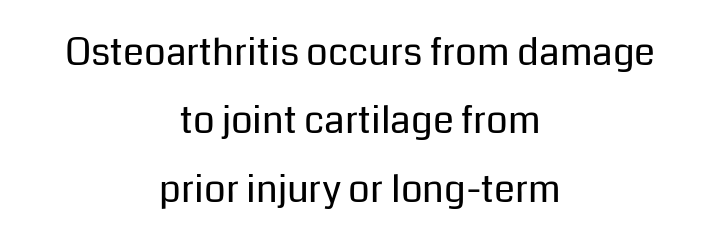
Q: Is the text bold? A: No.
Q: Is the text italic (slanted)? A: No, it is upright.
Q: Is the typeface a serif or a sans-serif typeface? A: Sans-serif.
Q: Is the text underlined? A: No.
Q: How is the paragraph aligned? A: Centered.
Q: Is the spacing between letters normal or unusually wide? A: Normal.
Q: Width (condensed, normal, or wide)? A: Normal.
Q: Stroke contrast? A: Low.
Q: x-height? A: Medium.
Q: Monospaced? A: No.
